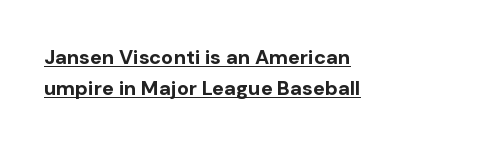
Q: Is the text bold? A: Yes.
Q: Is the text italic (slanted)? A: No, it is upright.
Q: Is the text underlined? A: Yes.
Q: How is the paragraph aligned? A: Left-aligned.
Q: Is the spacing between letters normal or unusually wide? A: Normal.
Q: Is the spacing between lines tight, normal or loose? A: Normal.
